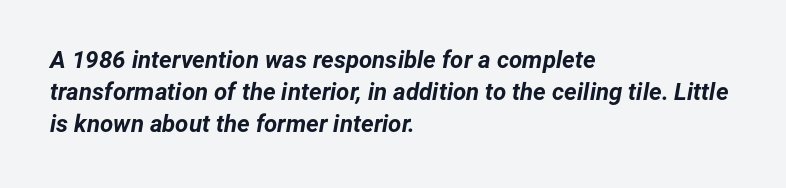
Q: Is the text bold? A: Yes.
Q: Is the text italic (slanted)? A: Yes, it leans right by about 12 degrees.
Q: Is the text underlined? A: No.
Q: How is the paragraph aligned? A: Left-aligned.
Q: Is the spacing between letters normal or unusually wide? A: Normal.
Q: Is the spacing between lines tight, normal or loose? A: Normal.
